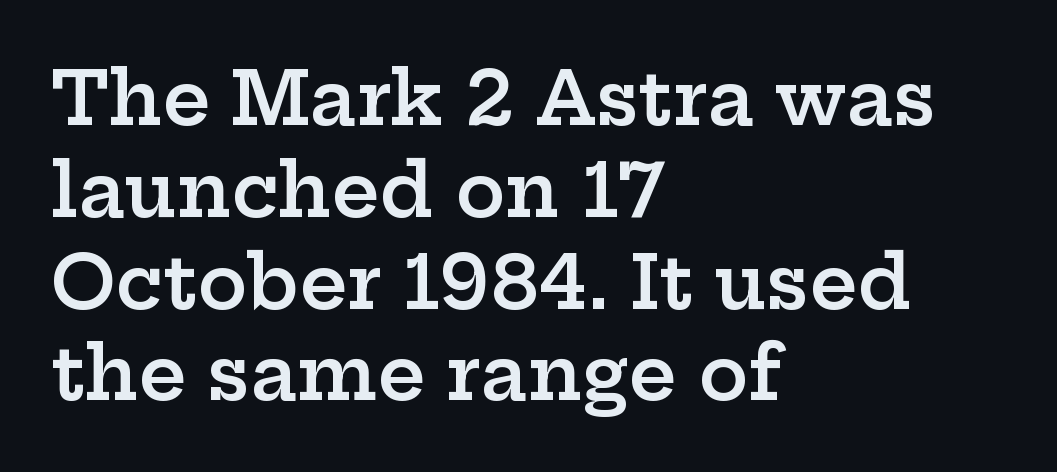
Q: Is the text bold? A: Semi-bold.
Q: Is the text italic (slanted)? A: No, it is upright.
Q: Is the typeface a serif or a sans-serif typeface? A: Serif.
Q: Is the text underlined? A: No.
Q: How is the paragraph aligned? A: Left-aligned.
Q: Is the spacing between letters normal or unusually wide? A: Normal.
Q: Width (condensed, normal, or wide)? A: Wide.
Q: Stroke contrast? A: Low.
Q: x-height? A: Medium.
Q: Monospaced? A: No.
